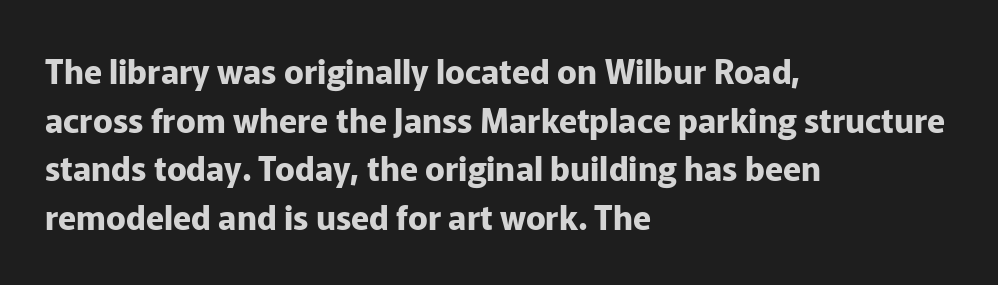
{"serif": "no", "italic": "no", "bold": "yes", "weight": "bold", "width": "normal", "stroke_contrast": "low", "x_height": "medium", "monospaced": "no", "underline": "no", "align": "left", "line_spacing": "normal", "line_spacing_ratio": 1.47, "letter_spacing": "normal", "letter_spacing_em": 0.0, "glyph_px": 33}
